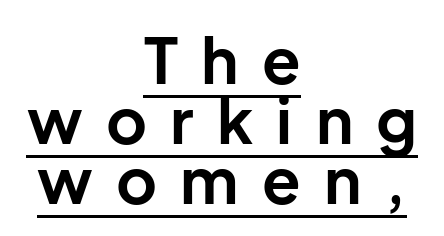
Quick note: not italic, upright. Note the varied advance widths — an 'i' is clearly narrower than an 'm'. Underlined type. The letters carry no serifs — their stems end cleanly without finishing strokes. Neither beginnings nor endings align; midpoints do. Leading: reduced.
